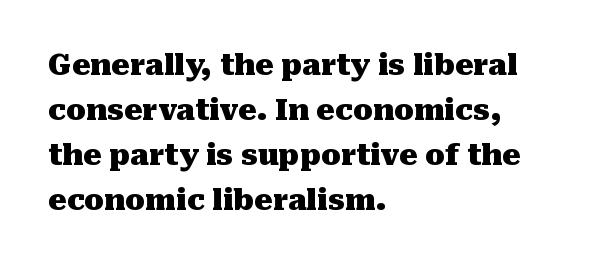
Q: Is the text bold? A: Yes.
Q: Is the text italic (slanted)? A: No, it is upright.
Q: Is the typeface a serif or a sans-serif typeface? A: Serif.
Q: Is the text underlined? A: No.
Q: How is the paragraph aligned? A: Left-aligned.
Q: Is the spacing between letters normal or unusually wide? A: Normal.
Q: Is the spacing between lines tight, normal or loose? A: Normal.
Q: Width (condensed, normal, or wide)? A: Normal.
Q: Stroke contrast? A: Medium.
Q: x-height? A: Medium.
Q: Monospaced? A: No.
